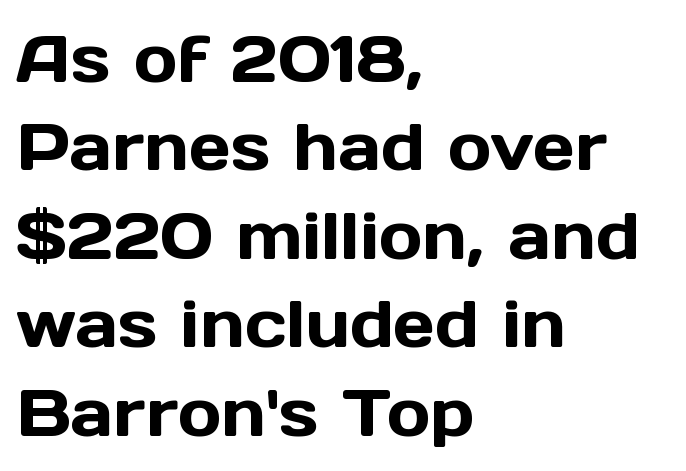
A typesetter would call this proportional, since set widths differ per character. This is roman type, the default non-slanted kind. In terms of letterform style, serifs are entirely absent. Is the block centered? No — it sits flush against the left margin. Just letters on the line, the space beneath them empty.
